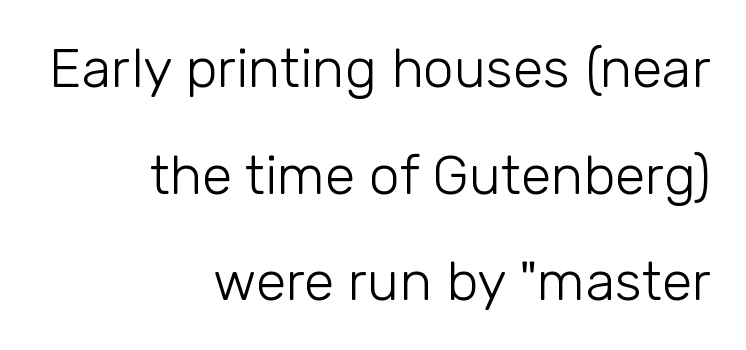
{"serif": "no", "italic": "no", "bold": "no", "weight": "light", "width": "normal", "stroke_contrast": "low", "x_height": "medium", "monospaced": "no", "underline": "no", "align": "right", "line_spacing": "loose", "line_spacing_ratio": 1.94, "letter_spacing": "normal", "letter_spacing_em": 0.0, "glyph_px": 55}
